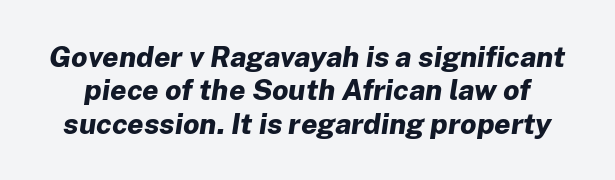
Q: Is the text bold? A: Yes.
Q: Is the text italic (slanted)? A: Yes, it leans right by about 8 degrees.
Q: Is the text underlined? A: No.
Q: Is the spacing between letters normal or unusually wide? A: Normal.
Q: Is the spacing between lines tight, normal or loose? A: Tight.
Q: Width (condensed, normal, or wide)? A: Normal.
Q: Stroke contrast? A: Low.
Q: x-height? A: Medium.
Q: Monospaced? A: No.
